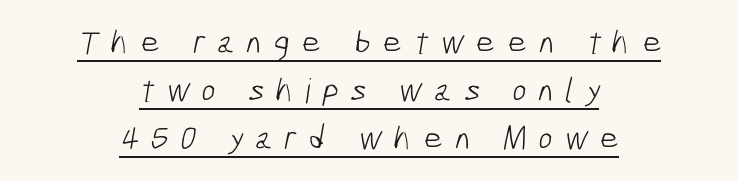
One-word summary of the alignment: center. Ink coverage per letter is moderate at most. Whoever set this chose a conventional vertical rhythm. Quick note: underline on. In terms of letterform style, serifs are entirely absent.
